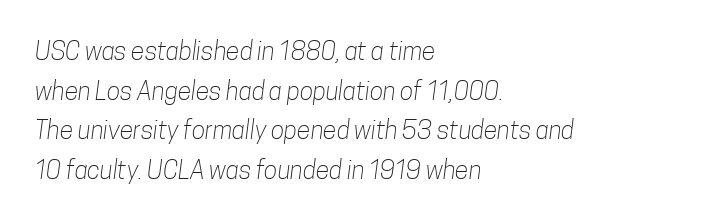
Short and long lines alike share a common starting point at left. Letters have the restrained weight of plain body copy at most. The passage shown stacks its lines at a standard gap. Default kerning and tracking; the words read as compact shapes. Any mark beneath the type? The region is blank.
